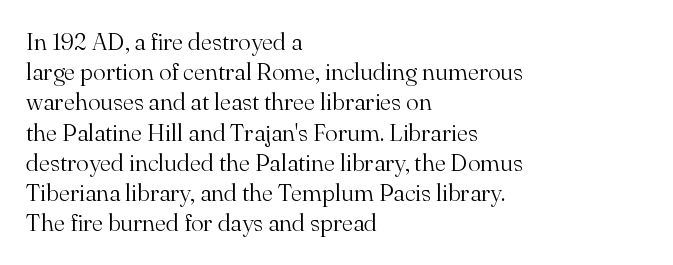
{"italic": "no", "bold": "no", "underline": "no", "align": "left", "line_spacing": "normal", "line_spacing_ratio": 1.26, "letter_spacing": "normal", "letter_spacing_em": 0.0, "glyph_px": 24}
